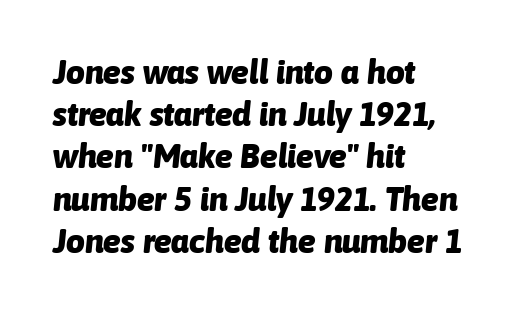
The image shows 33 px heavy type, italic (leaning right); set left-aligned, normal line spacing (1.28x), normal letter spacing, not underlined; low stroke contrast and a medium x-height.
